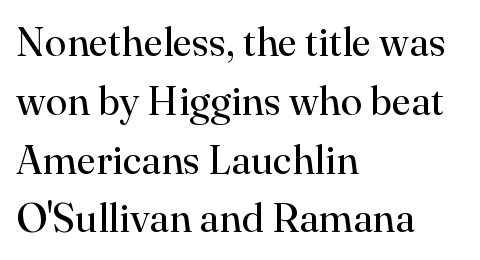
Every character sits straight up, as roman type does. The face used here is proportionally spaced, like ordinary book or web type. Words appear dense and cohesive because spacing is normal. One glance says typical: line gaps are just what's usual. This rendering features lettering with no underline.
